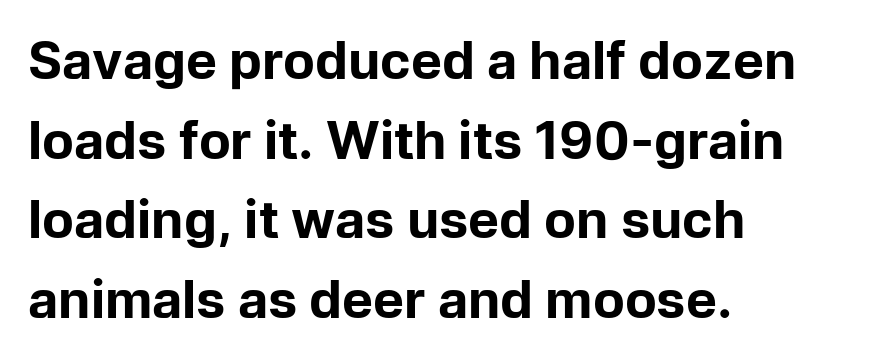
The image shows 52 px bold sans-serif type, upright; set left-aligned, normal line spacing (1.53x), normal letter spacing, not underlined; low stroke contrast and a medium x-height.
